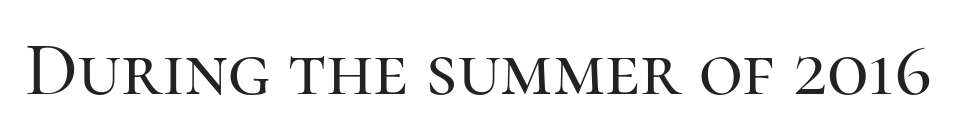
The face used here is proportionally spaced, like ordinary book or web type. Is the letter spacing exaggerated? No — it looks like the ordinary default. Letters rest on an invisible, unmarked baseline. Is this a sans? No — the strokes have serifs. The letters stand upright; this is a roman face.
